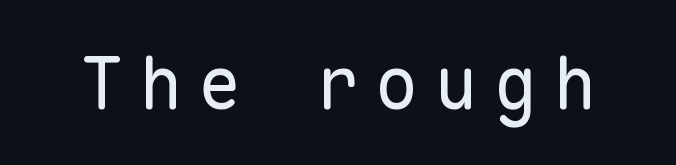
The image shows 73 px regular-weight sans-serif type, upright, monospaced; set unusually wide letter spacing (+0.21 em), not underlined; low stroke contrast and a medium x-height.
